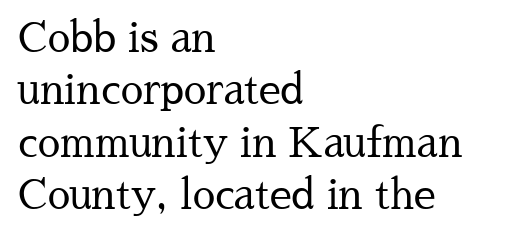
{"serif": "yes", "italic": "no", "bold": "no", "weight": "regular", "width": "normal", "stroke_contrast": "medium", "x_height": "medium", "monospaced": "no", "underline": "no", "align": "left", "line_spacing": "normal", "line_spacing_ratio": 1.31, "letter_spacing": "normal", "letter_spacing_em": 0.0, "glyph_px": 40}
